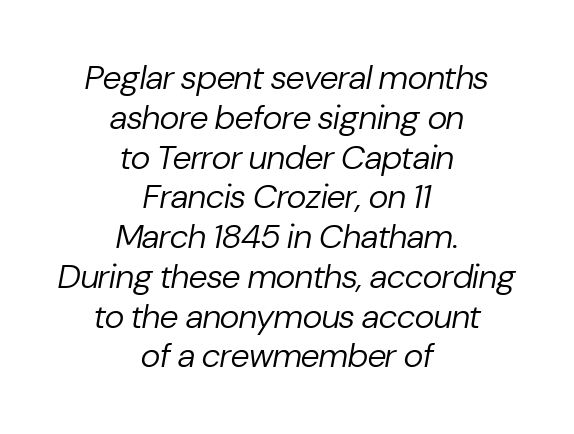
An italicized treatment has been applied to the whole sample. Just letters on the line, the space beneath them empty. Each letter keeps its own natural width here, so spacing adapts to shape. The type is set solid horizontally, with unmodified tracking. Letters have the restrained weight of plain body copy at most. Caption: multi-line text, centered on the measure.
